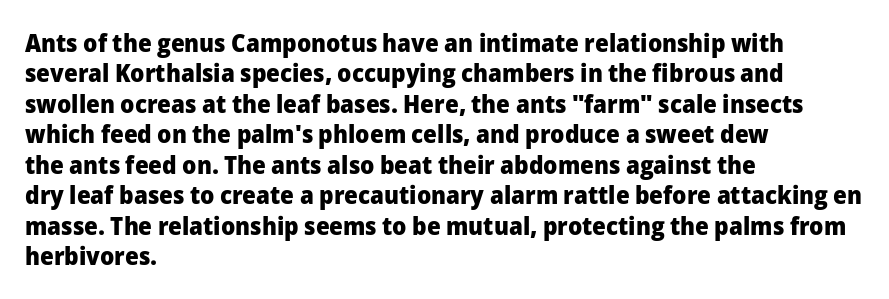
Each line starts at the same left margin while the right side varies. Words appear dense and cohesive because spacing is normal. What weight is shown? A full bold with thick strokes. Nope, not italic — everything's standing straight.
